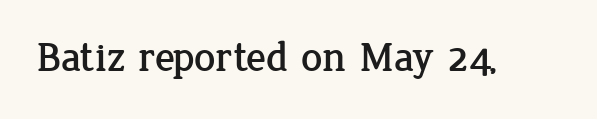
Q: Is the text italic (slanted)? A: No, it is upright.
Q: Is the typeface a serif or a sans-serif typeface? A: Serif.
Q: Is the text underlined? A: No.
Q: Is the spacing between letters normal or unusually wide? A: Normal.
Q: Width (condensed, normal, or wide)? A: Normal.
Q: Stroke contrast? A: Low.
Q: x-height? A: Medium.
Q: Monospaced? A: No.
